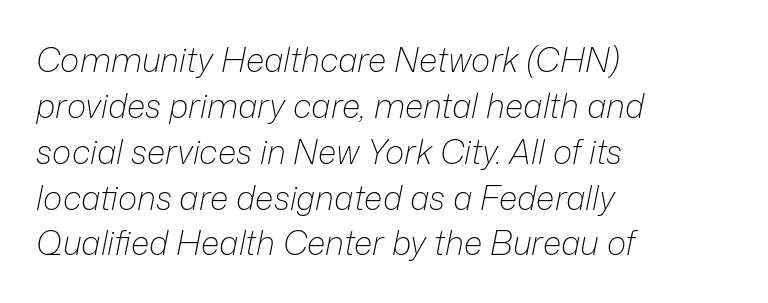
The image shows 33 px light type, italic (leaning right); set left-aligned, normal line spacing (1.39x), normal letter spacing, not underlined; low stroke contrast and a medium x-height.
